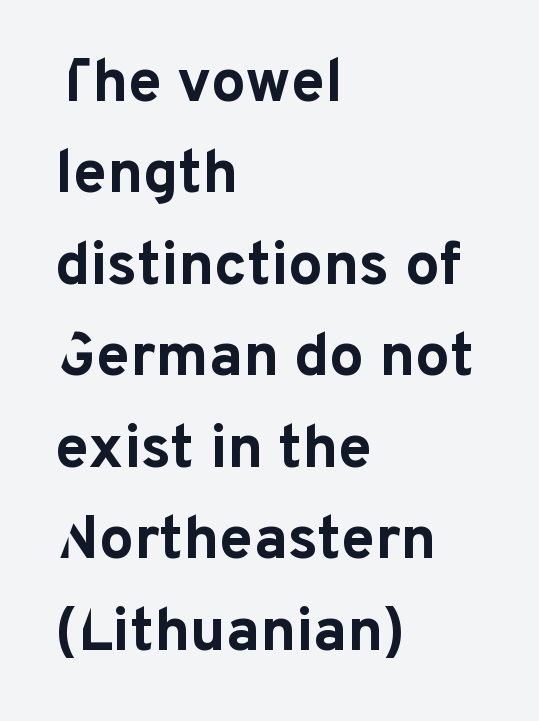
Q: Is the text bold? A: Yes.
Q: Is the text italic (slanted)? A: No, it is upright.
Q: Is the typeface a serif or a sans-serif typeface? A: Sans-serif.
Q: Is the text underlined? A: No.
Q: How is the paragraph aligned? A: Left-aligned.
Q: Is the spacing between letters normal or unusually wide? A: Normal.
Q: Is the spacing between lines tight, normal or loose? A: Normal.
Q: Width (condensed, normal, or wide)? A: Normal.
Q: Stroke contrast? A: Low.
Q: x-height? A: Medium.
Q: Monospaced? A: No.
